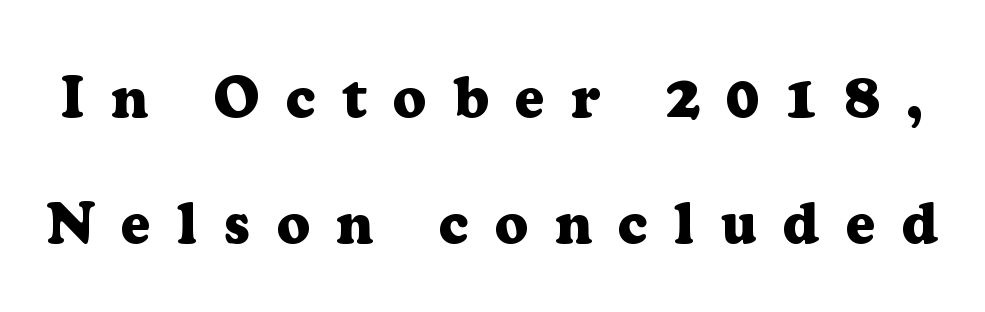
Q: Is the text bold? A: Yes.
Q: Is the text italic (slanted)? A: No, it is upright.
Q: Is the typeface a serif or a sans-serif typeface? A: Serif.
Q: Is the text underlined? A: No.
Q: Is the spacing between letters normal or unusually wide? A: Unusually wide.
Q: Is the spacing between lines tight, normal or loose? A: Loose.
Q: Width (condensed, normal, or wide)? A: Normal.
Q: Stroke contrast? A: Low.
Q: x-height? A: Medium.
Q: Monospaced? A: No.
